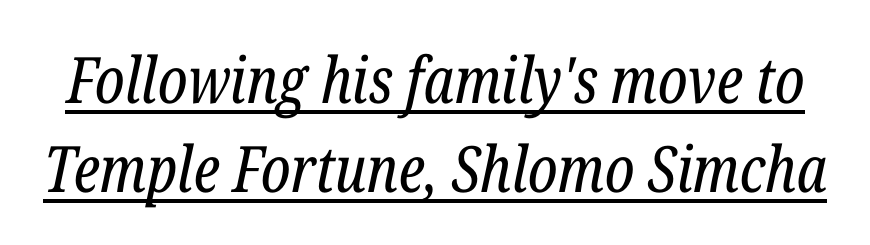
Regarding serifs, this sample has them. Notice how a bar underscores the lettering throughout. The letterforms sit at book weight or below. The letters advance in unequal steps, a hallmark of proportional type.
